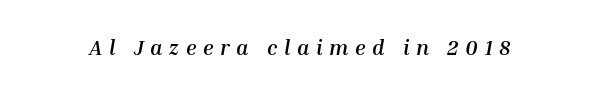
{"italic": "yes", "lean": "right", "slant_degrees": 10, "bold": "yes", "underline": "no", "letter_spacing": "wide", "letter_spacing_em": 0.32, "glyph_px": 21}
